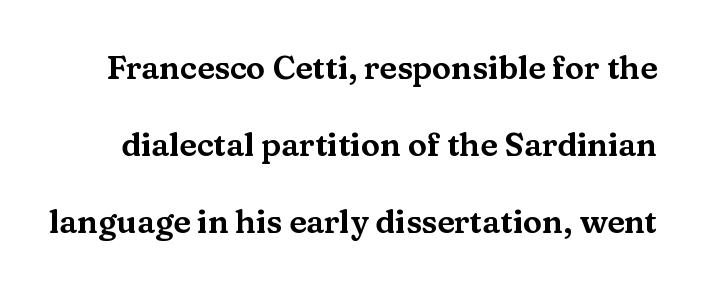
Q: Is the text italic (slanted)? A: No, it is upright.
Q: Is the typeface a serif or a sans-serif typeface? A: Serif.
Q: Is the text underlined? A: No.
Q: Is the spacing between letters normal or unusually wide? A: Normal.
Q: Is the spacing between lines tight, normal or loose? A: Loose.
Q: Width (condensed, normal, or wide)? A: Wide.
Q: Stroke contrast? A: Medium.
Q: x-height? A: Medium.
Q: Monospaced? A: No.
